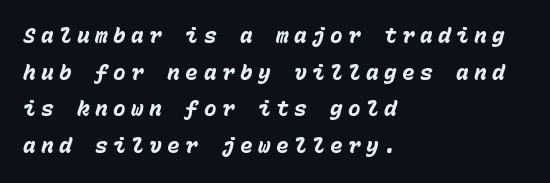
The image shows 21 px bold type, italic (leaning right); set left-aligned, line spacing 1.75x, unusually wide letter spacing (+0.26 em), not underlined.
